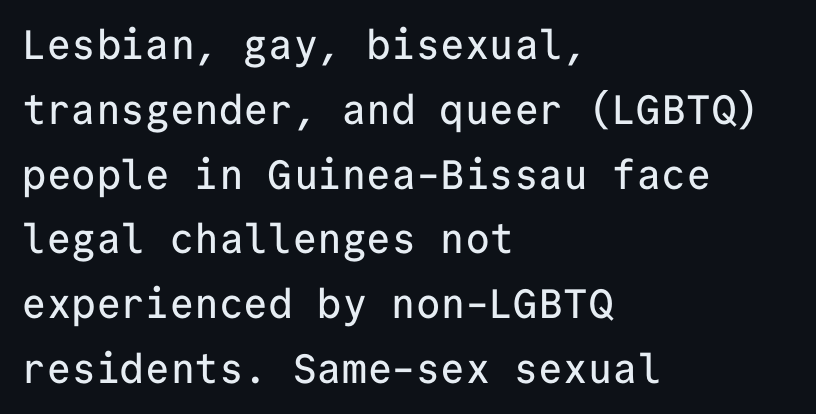
Regular leading. A typesetter would call this monospace, since all characters share one set width. Line beginnings align vertically; line endings do not. Tall strokes in this sample are plumb rather than angled.
